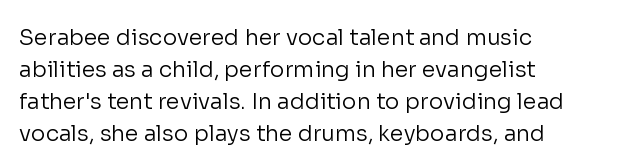
This sample uses an upright cut, with every glyph sitting square on the baseline. Check the space under the baseline: it is left empty. These lines are set flush left with a ragged right edge. Weight: not bold — regular or lighter.
